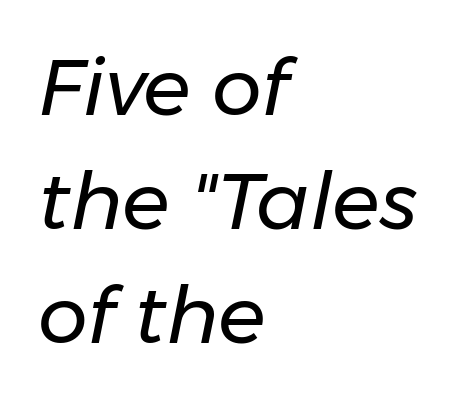
The image shows 79 px regular-weight type, italic (leaning right); set left-aligned, normal line spacing (1.44x), normal letter spacing, not underlined; low stroke contrast and a medium x-height.
